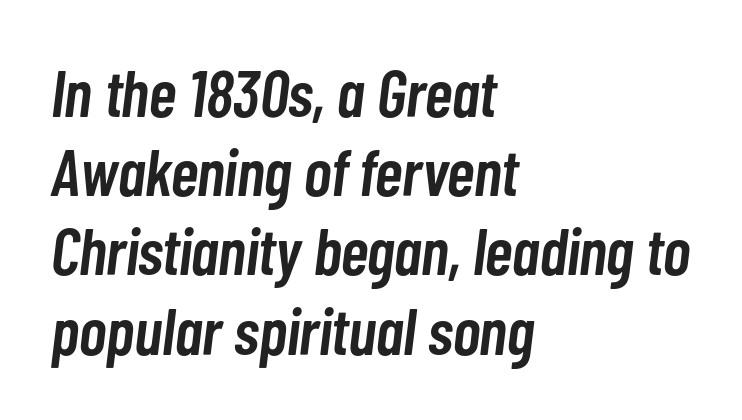
Q: Is the text bold? A: Semi-bold.
Q: Is the text italic (slanted)? A: Yes, it leans right by about 7 degrees.
Q: Is the text underlined? A: No.
Q: How is the paragraph aligned? A: Left-aligned.
Q: Is the spacing between letters normal or unusually wide? A: Normal.
Q: Width (condensed, normal, or wide)? A: Condensed.
Q: Stroke contrast? A: Low.
Q: x-height? A: Medium.
Q: Monospaced? A: No.
